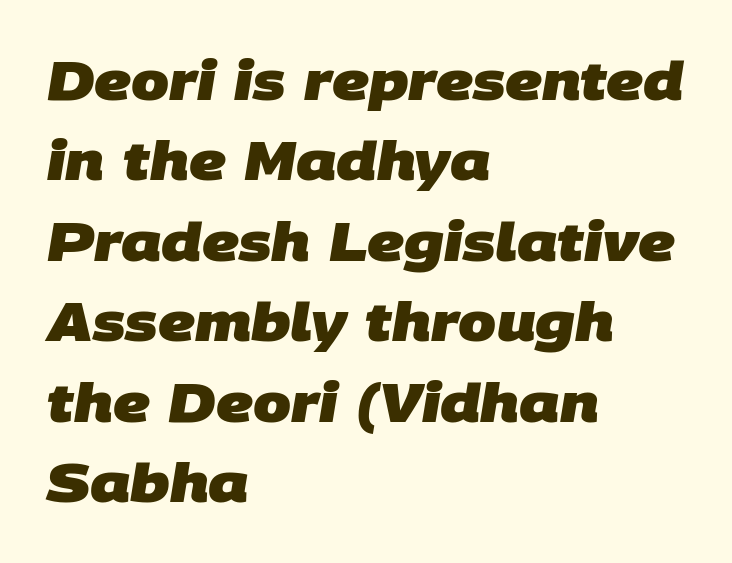
Q: Is the text bold? A: Yes.
Q: Is the typeface a serif or a sans-serif typeface? A: Sans-serif.
Q: Is the text underlined? A: No.
Q: How is the paragraph aligned? A: Left-aligned.
Q: Is the spacing between letters normal or unusually wide? A: Normal.
Q: Is the spacing between lines tight, normal or loose? A: Normal.
Q: Width (condensed, normal, or wide)? A: Normal.
Q: Stroke contrast? A: Low.
Q: x-height? A: Large.
Q: Monospaced? A: No.
